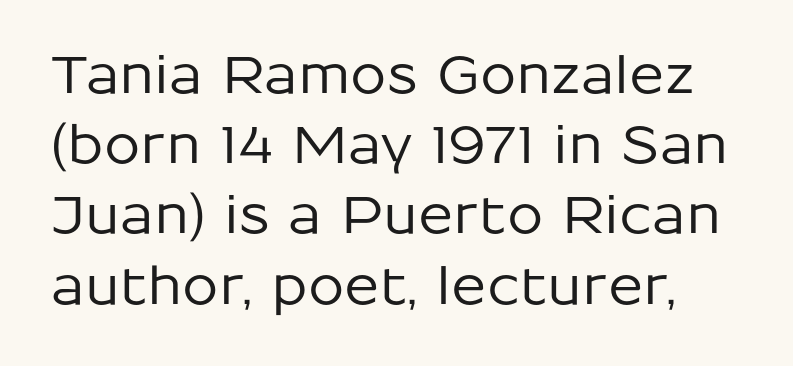
Q: Is the text italic (slanted)? A: No, it is upright.
Q: Is the typeface a serif or a sans-serif typeface? A: Sans-serif.
Q: Is the text underlined? A: No.
Q: Is the spacing between letters normal or unusually wide? A: Normal.
Q: Is the spacing between lines tight, normal or loose? A: Normal.
Q: Width (condensed, normal, or wide)? A: Normal.
Q: Stroke contrast? A: Low.
Q: x-height? A: Medium.
Q: Monospaced? A: No.
